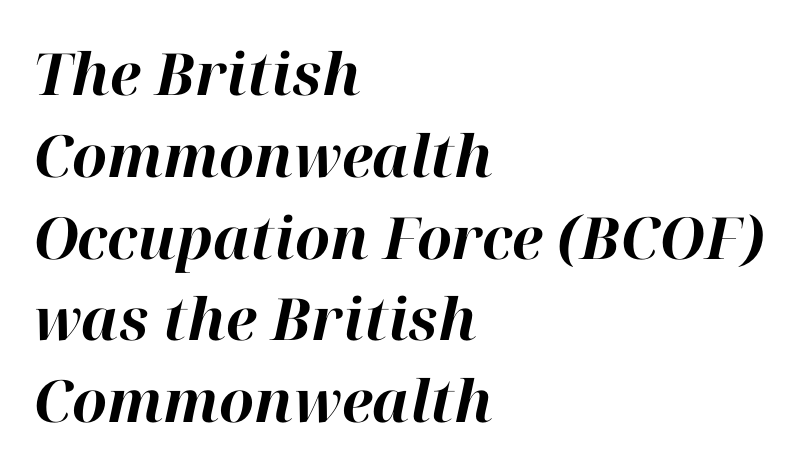
Has an underline been added? It has not. Spacing verdict: proportional, widths tailored to each character. Line spacing here is normal. The line texture is even and compact thanks to regular tracking. Layout note: lines flush left.
